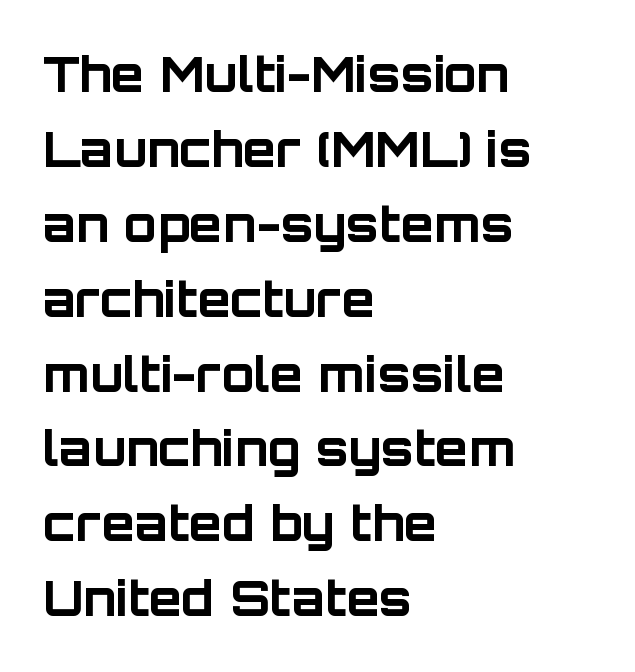
The glyphs have the mass of a bold cut. Typographically, this falls in the sans-serif category. Successive baselines arrive at the customary interval. Typeset ragged right — the left edge is the straight one.
